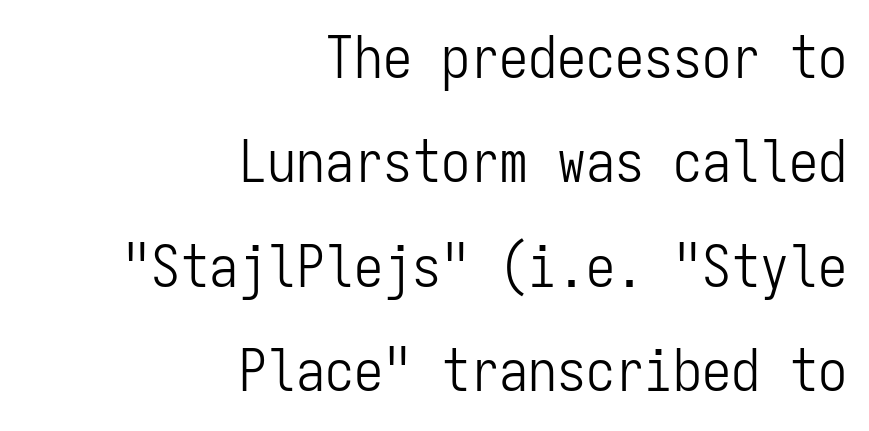
The image shows 58 px light, condensed sans-serif type, upright, monospaced; set right-aligned, line spacing 1.8x, normal letter spacing, not underlined; low stroke contrast and a medium x-height.
